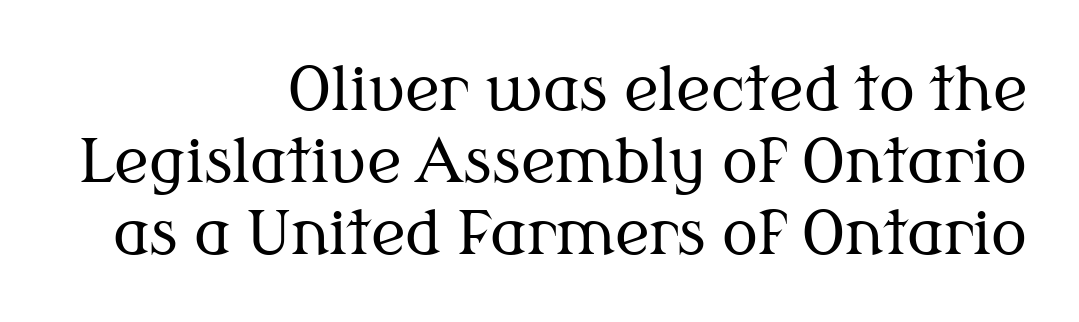
The image shows 60 px regular-weight serif type, upright; set right-aligned, line spacing 1.2x, normal letter spacing, not underlined; medium stroke contrast and a medium x-height.
